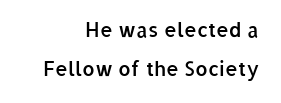
Q: Is the text bold? A: Semi-bold.
Q: Is the text italic (slanted)? A: No, it is upright.
Q: Is the text underlined? A: No.
Q: How is the paragraph aligned? A: Right-aligned.
Q: Is the spacing between letters normal or unusually wide? A: Normal.
Q: Is the spacing between lines tight, normal or loose? A: Loose.
